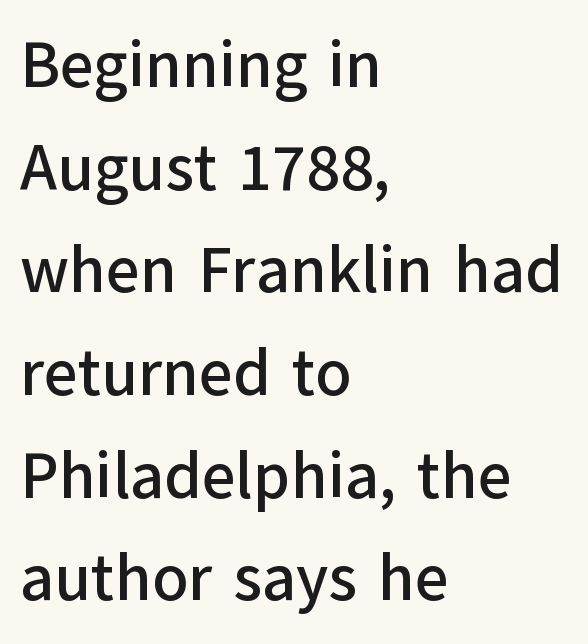
Q: Is the text italic (slanted)? A: No, it is upright.
Q: Is the typeface a serif or a sans-serif typeface? A: Sans-serif.
Q: Is the text underlined? A: No.
Q: How is the paragraph aligned? A: Left-aligned.
Q: Is the spacing between letters normal or unusually wide? A: Normal.
Q: Is the spacing between lines tight, normal or loose? A: Normal.
Q: Width (condensed, normal, or wide)? A: Normal.
Q: Stroke contrast? A: Low.
Q: x-height? A: Medium.
Q: Monospaced? A: No.
